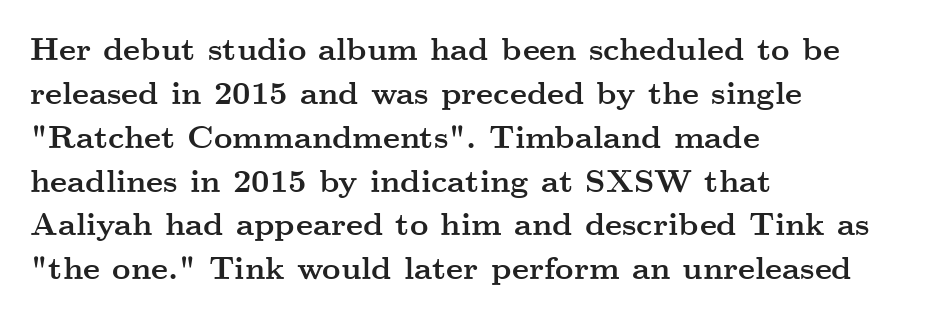
{"serif": "yes", "italic": "no", "bold": "yes", "weight": "semibold", "width": "wide", "stroke_contrast": "medium", "x_height": "small", "monospaced": "no", "underline": "no", "align": "left", "line_spacing": "normal", "line_spacing_ratio": 1.37, "letter_spacing": "normal", "letter_spacing_em": 0.0, "glyph_px": 32}
